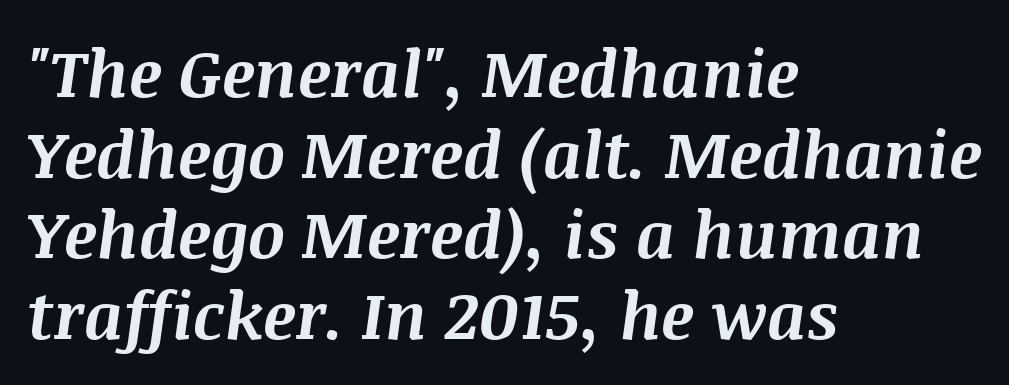
Q: Is the text bold? A: Yes.
Q: Is the text italic (slanted)? A: Yes, it leans right by about 8 degrees.
Q: Is the text underlined? A: No.
Q: How is the paragraph aligned? A: Left-aligned.
Q: Is the spacing between letters normal or unusually wide? A: Normal.
Q: Width (condensed, normal, or wide)? A: Normal.
Q: Stroke contrast? A: Medium.
Q: x-height? A: Large.
Q: Monospaced? A: No.
